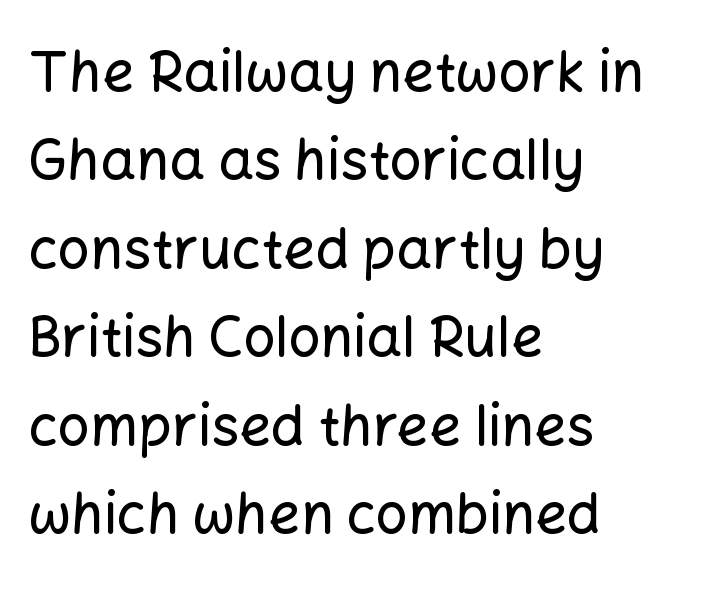
{"serif": "no", "italic": "no", "width": "normal", "stroke_contrast": "low", "x_height": "medium", "monospaced": "no", "underline": "no", "align": "left", "line_spacing": "normal", "line_spacing_ratio": 1.58, "letter_spacing": "normal", "letter_spacing_em": 0.0, "glyph_px": 56}
